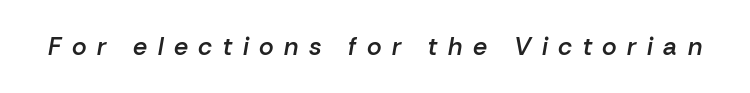
Anything drawn beneath the words? Only blank space. Here the glyphs are tracked loosely, breaking word shapes into spaced letters. On the weight axis this lands at semibold, roughly 600. It's the slanting kind of type.
